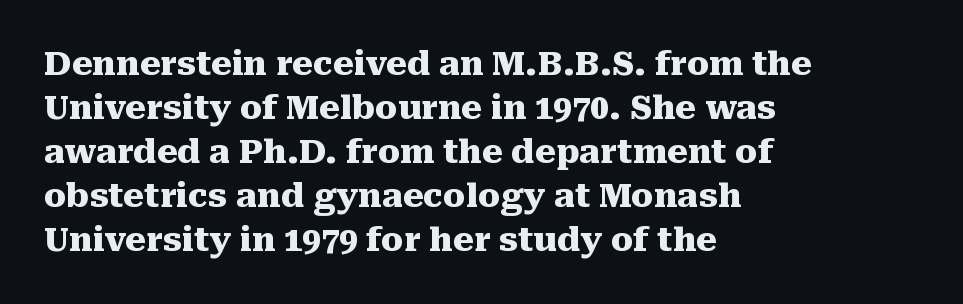
{"serif": "yes", "italic": "no", "bold": "yes", "weight": "heavy", "width": "normal", "stroke_contrast": "medium", "x_height": "medium", "monospaced": "no", "underline": "no", "align": "left", "line_spacing": "normal", "line_spacing_ratio": 1.33, "letter_spacing": "normal", "letter_spacing_em": 0.0, "glyph_px": 33}
